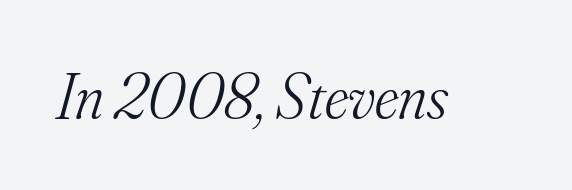
The image shows 64 px light serif type, italic (leaning right); set normal letter spacing, not underlined; medium stroke contrast and a small x-height.
